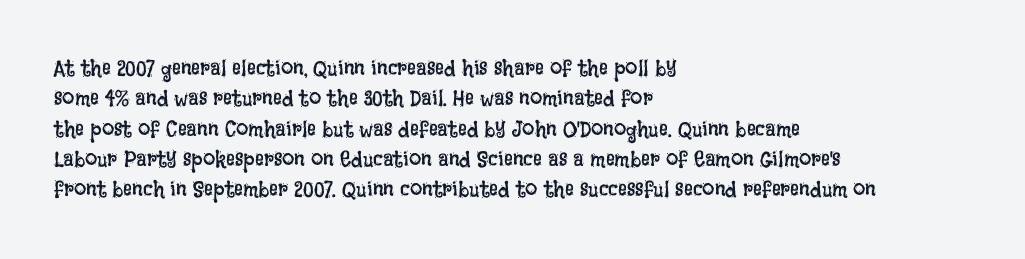
Q: Is the text bold? A: No.
Q: Is the text italic (slanted)? A: No, it is upright.
Q: Is the text underlined? A: No.
Q: How is the paragraph aligned? A: Left-aligned.
Q: Is the spacing between letters normal or unusually wide? A: Normal.
Q: Is the spacing between lines tight, normal or loose? A: Normal.
